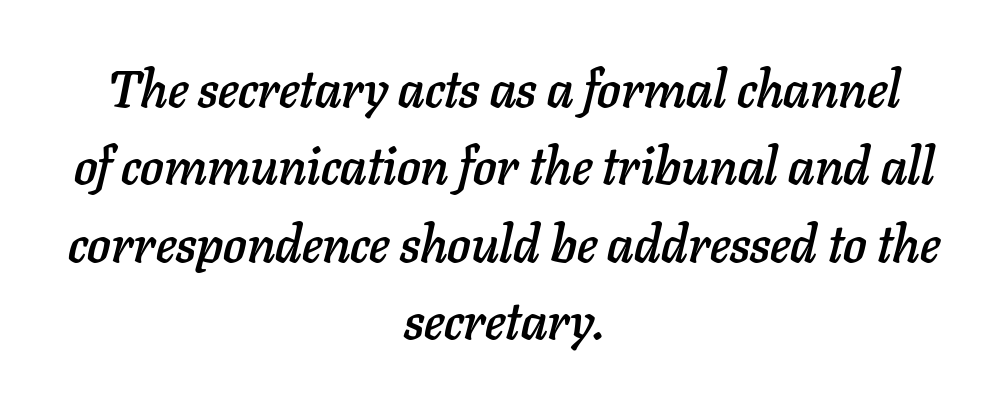
The image shows 52 px text type, italic (leaning right); set centered, normal line spacing (1.49x), normal letter spacing, not underlined; low stroke contrast and a medium x-height.
